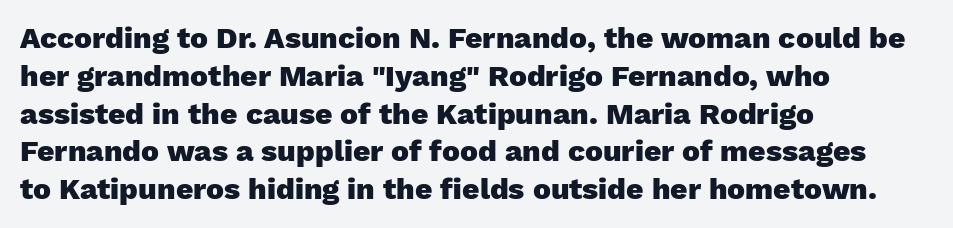
{"serif": "no", "italic": "no", "bold": "yes", "weight": "heavy", "width": "normal", "stroke_contrast": "low", "x_height": "medium", "monospaced": "no", "underline": "no", "align": "left", "line_spacing": "normal", "line_spacing_ratio": 1.26, "letter_spacing": "normal", "letter_spacing_em": 0.0, "glyph_px": 30}
